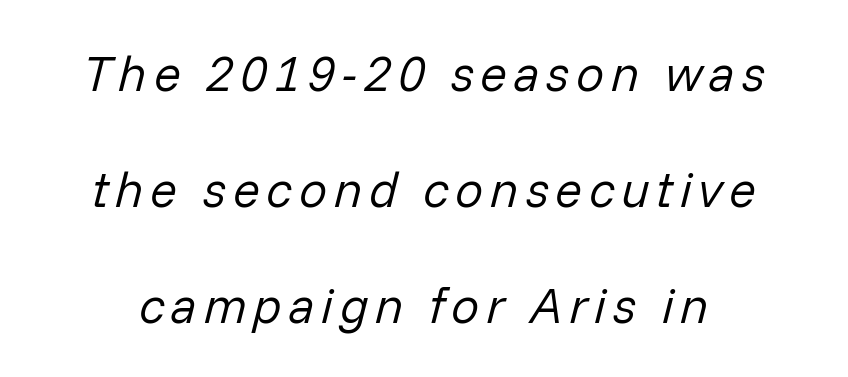
Q: Is the text bold? A: No.
Q: Is the text italic (slanted)? A: Yes, it leans right by about 14 degrees.
Q: Is the text underlined? A: No.
Q: Is the spacing between lines tight, normal or loose? A: Loose.
Q: Width (condensed, normal, or wide)? A: Normal.
Q: Stroke contrast? A: Low.
Q: x-height? A: Medium.
Q: Monospaced? A: No.
